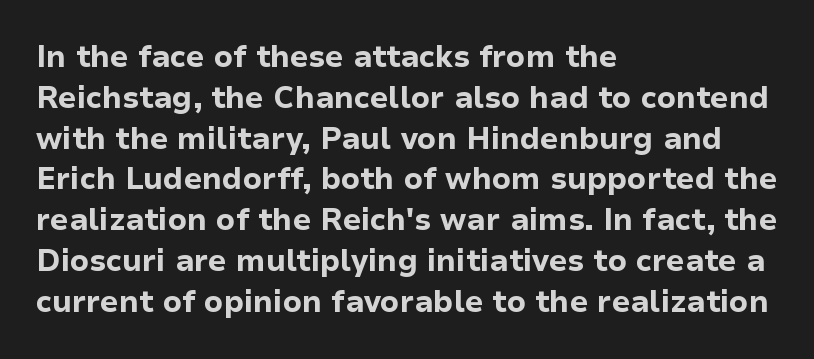
{"serif": "no", "italic": "no", "bold": "yes", "weight": "bold", "width": "normal", "stroke_contrast": "low", "x_height": "medium", "monospaced": "no", "underline": "no", "align": "left", "line_spacing": "normal", "line_spacing_ratio": 1.36, "letter_spacing": "normal", "letter_spacing_em": 0.0, "glyph_px": 30}
